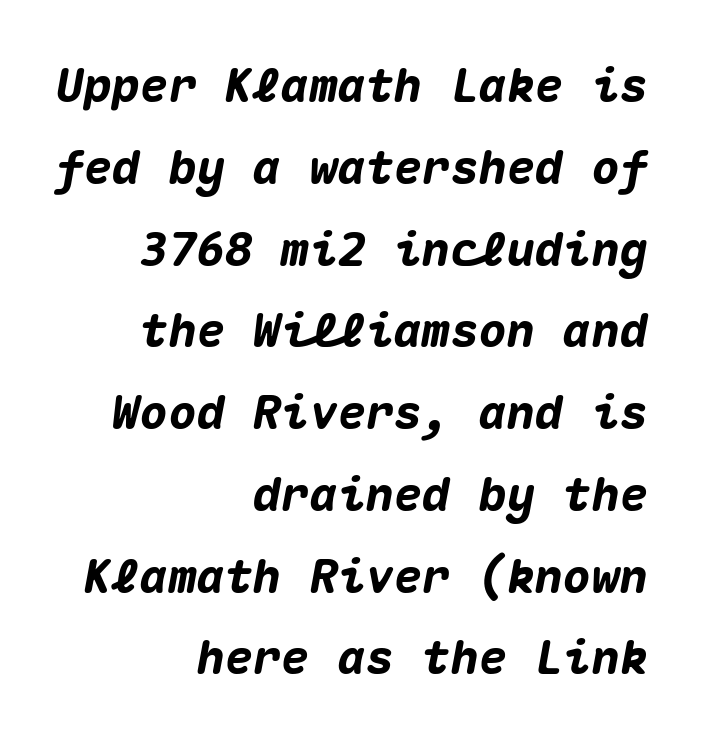
Observe the lean: these are italic letterforms. Fixed-width glyphs throughout — classic coding-font behaviour. The letters are bold, with thick, heavy strokes. Is the letter spacing exaggerated? No — it looks like the ordinary default. Each row of text sits above clean, open space.
